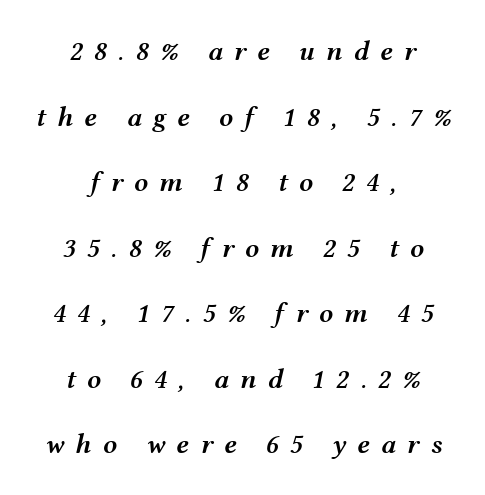
The image shows 28 px semibold, wide type, italic (leaning right); set centered, loose line spacing (2.34x), unusually wide letter spacing (+0.39 em), not underlined; medium stroke contrast and a medium x-height.
